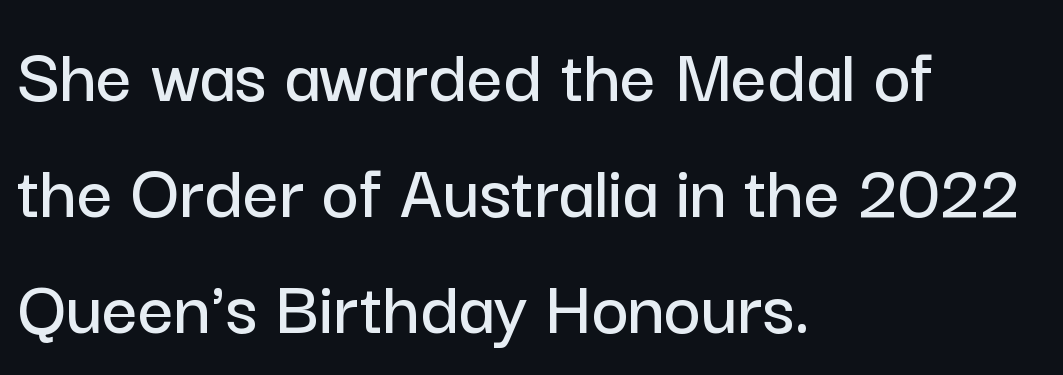
Q: Is the text italic (slanted)? A: No, it is upright.
Q: Is the typeface a serif or a sans-serif typeface? A: Sans-serif.
Q: Is the text underlined? A: No.
Q: How is the paragraph aligned? A: Left-aligned.
Q: Is the spacing between letters normal or unusually wide? A: Normal.
Q: Is the spacing between lines tight, normal or loose? A: Normal.
Q: Width (condensed, normal, or wide)? A: Normal.
Q: Stroke contrast? A: Low.
Q: x-height? A: Medium.
Q: Monospaced? A: No.
